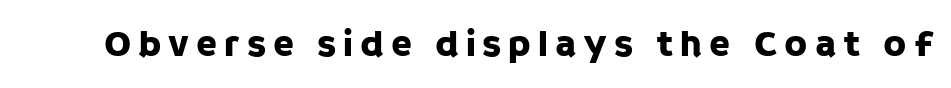
{"serif": "no", "italic": "no", "width": "normal", "stroke_contrast": "low", "x_height": "large", "monospaced": "no", "underline": "no", "glyph_px": 38}
